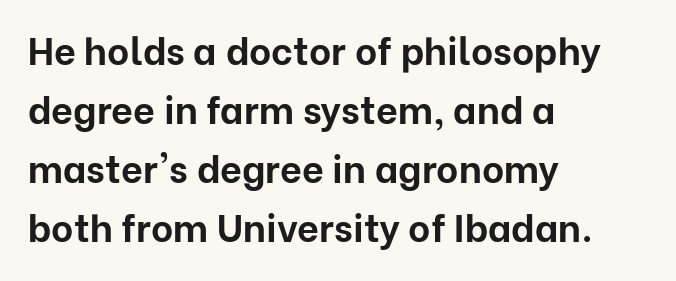
{"serif": "no", "italic": "no", "bold": "yes", "weight": "bold", "width": "normal", "stroke_contrast": "low", "x_height": "medium", "monospaced": "no", "underline": "no", "align": "left", "line_spacing": "normal", "line_spacing_ratio": 1.55, "letter_spacing": "normal", "letter_spacing_em": 0.0, "glyph_px": 38}
